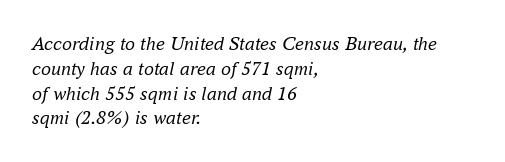
Q: Is the text bold? A: No.
Q: Is the text italic (slanted)? A: Yes, it leans right by about 16 degrees.
Q: Is the text underlined? A: No.
Q: How is the paragraph aligned? A: Left-aligned.
Q: Is the spacing between letters normal or unusually wide? A: Normal.
